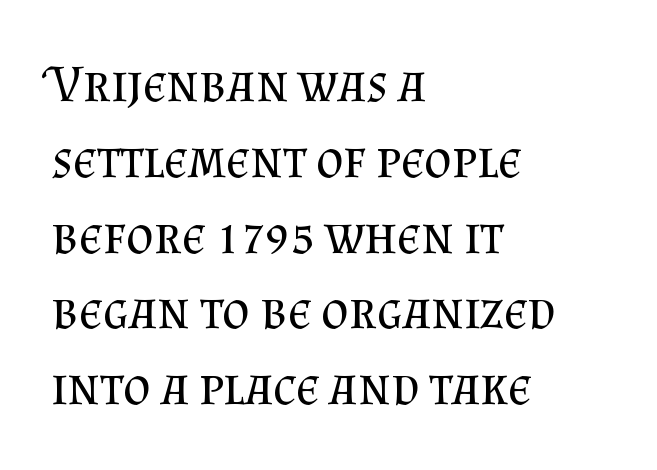
The image shows 53 px regular-weight serif type, upright; set left-aligned, normal line spacing (1.43x), normal letter spacing, not underlined; medium stroke contrast and a small x-height.
